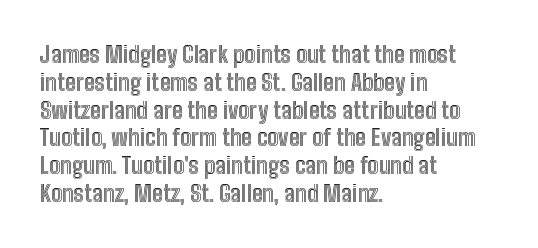
The image shows 23 px text type, upright; set left-aligned, line spacing 1.21x, normal letter spacing, not underlined.
